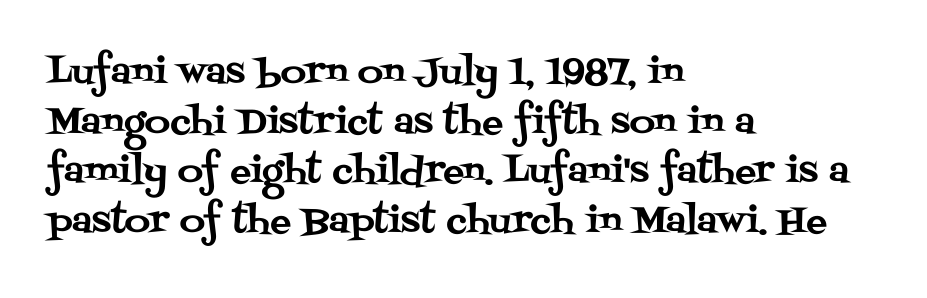
The typography opts for an upright posture over an oblique one. Leading matches the norm, producing a regular column. Caption: multi-line text, flush left, ragged right. The rendering shows small feet on the letterforms — a serif design. Check the space under the baseline: it is left empty.
